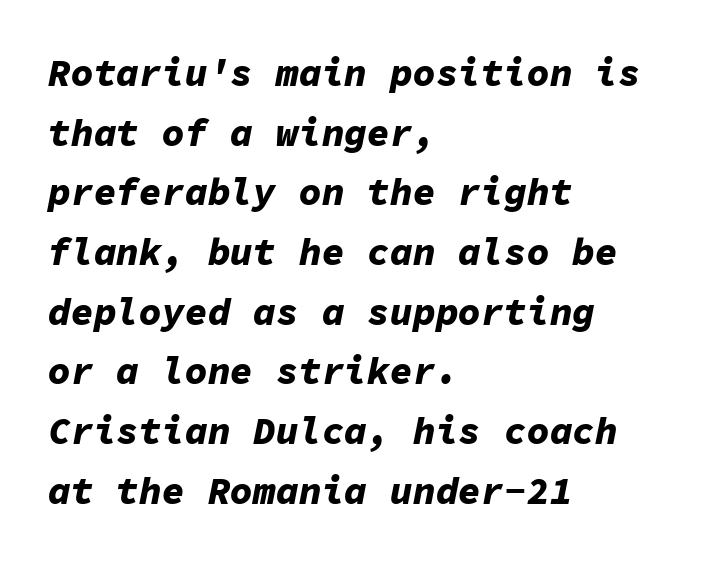
Q: Is the text bold? A: Yes.
Q: Is the text italic (slanted)? A: Yes, it leans right by about 11 degrees.
Q: Is the text underlined? A: No.
Q: How is the paragraph aligned? A: Left-aligned.
Q: Is the spacing between letters normal or unusually wide? A: Normal.
Q: Is the spacing between lines tight, normal or loose? A: Normal.
Q: Width (condensed, normal, or wide)? A: Normal.
Q: Stroke contrast? A: Low.
Q: x-height? A: Medium.
Q: Monospaced? A: Yes.
